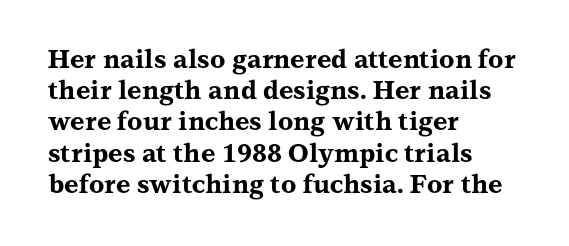
{"italic": "no", "bold": "yes", "underline": "no", "align": "left", "line_spacing": "normal", "line_spacing_ratio": 1.25, "letter_spacing": "normal", "letter_spacing_em": 0.0, "glyph_px": 25}
